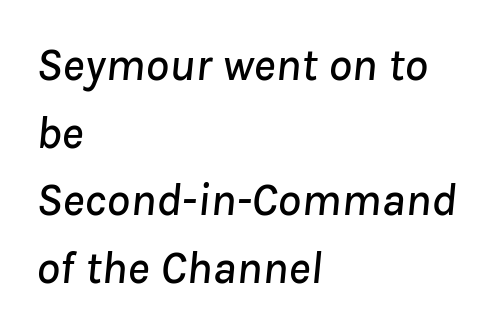
The image shows 47 px text type, italic (leaning right); set left-aligned, normal line spacing (1.44x), normal letter spacing, not underlined; low stroke contrast and a medium x-height.
